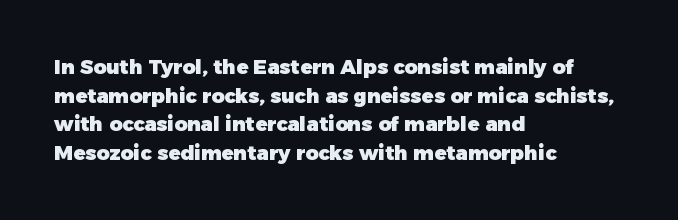
{"italic": "no", "bold": "yes", "underline": "no", "align": "left", "line_spacing": "normal", "line_spacing_ratio": 1.43, "letter_spacing": "normal", "letter_spacing_em": 0.0, "glyph_px": 20}
